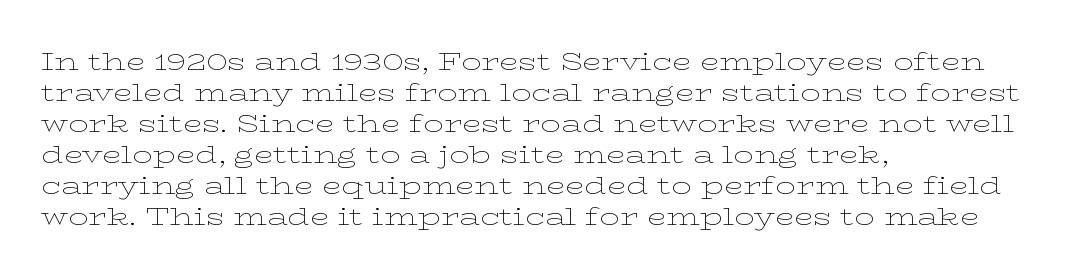
The image shows 25 px text type, upright; set left-aligned, line spacing 1.24x, normal letter spacing, not underlined.
